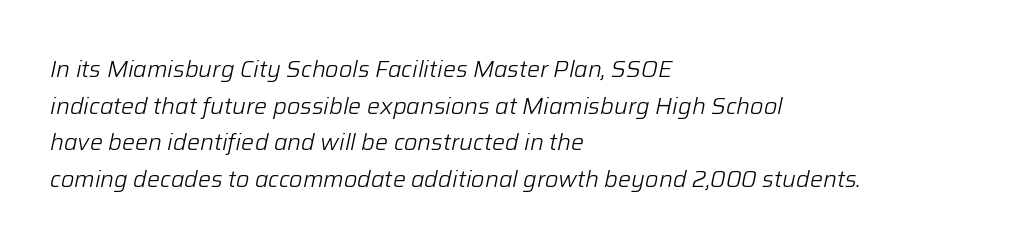
{"italic": "yes", "lean": "right", "slant_degrees": 12, "bold": "no", "underline": "no", "align": "left", "line_spacing": "normal", "line_spacing_ratio": 1.59, "letter_spacing": "normal", "letter_spacing_em": 0.0, "glyph_px": 23}
